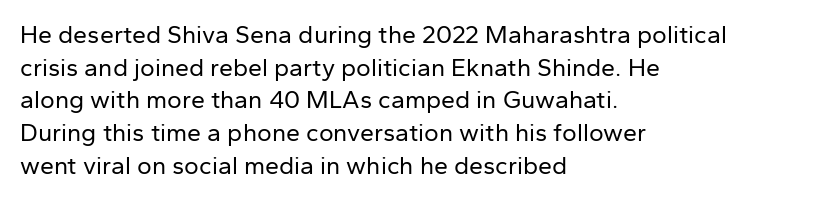
{"italic": "no", "bold": "no", "underline": "no", "align": "left", "line_spacing": "normal", "line_spacing_ratio": 1.31, "letter_spacing": "normal", "letter_spacing_em": 0.0, "glyph_px": 25}
